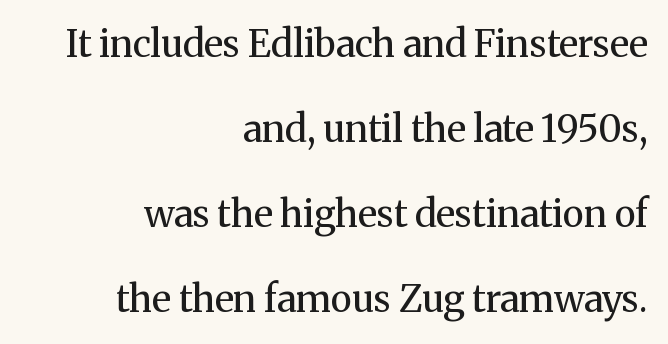
The line texture is even and compact thanks to regular tracking. Does the leading feel generous? Absolutely, it's lavish. Notice how the stems are strictly vertical — no italics here. The passage is arranged like a letterhead date or caption credit — flush right.
